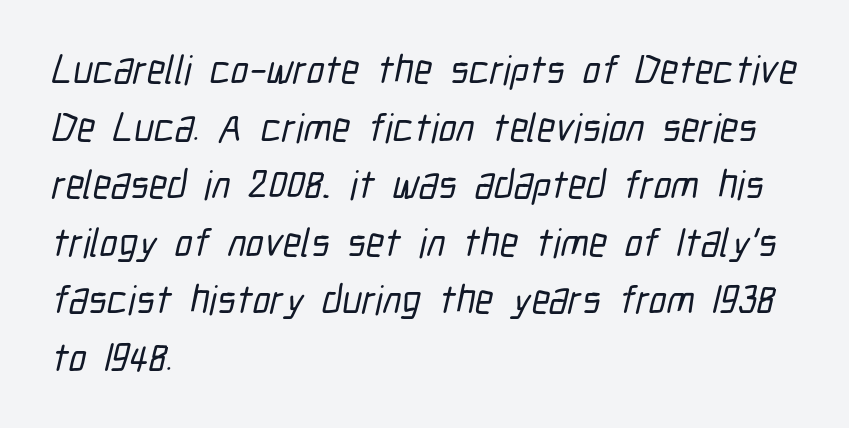
The letters sit at their default tracking, neither squeezed nor spread. Is this a fixed-width face? No — the glyphs have proportional, varying widths. The type family on display is of the sans-serif kind. The gap between lines stays unmarked.
